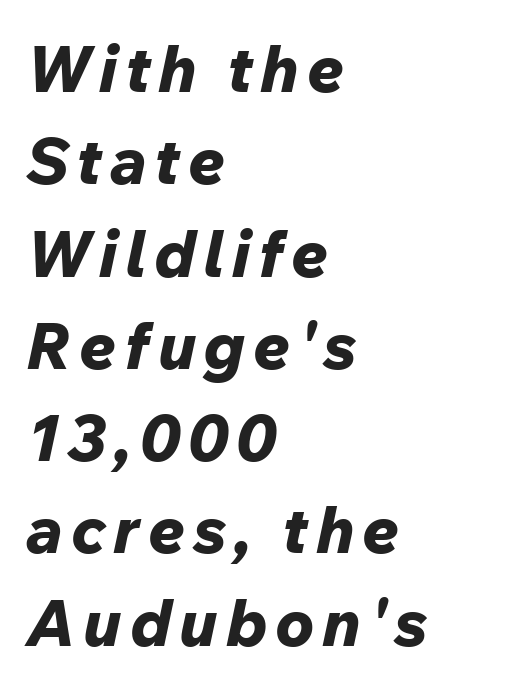
The image shows 65 px bold type, italic (leaning right); set left-aligned, normal line spacing (1.42x), not underlined; low stroke contrast and a medium x-height.
